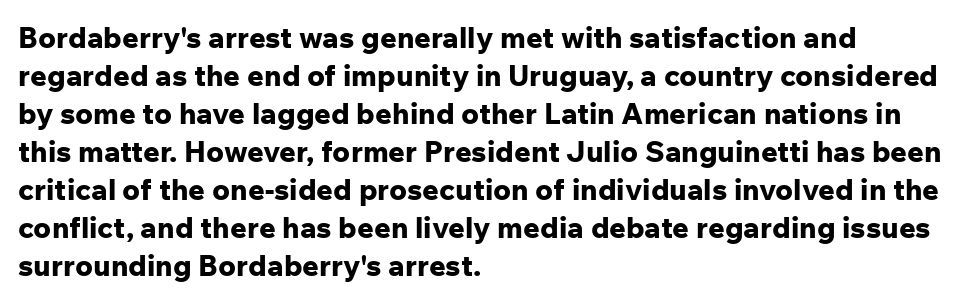
Q: Is the text bold? A: Yes.
Q: Is the text italic (slanted)? A: No, it is upright.
Q: Is the typeface a serif or a sans-serif typeface? A: Sans-serif.
Q: Is the text underlined? A: No.
Q: How is the paragraph aligned? A: Left-aligned.
Q: Is the spacing between letters normal or unusually wide? A: Normal.
Q: Is the spacing between lines tight, normal or loose? A: Normal.
Q: Width (condensed, normal, or wide)? A: Normal.
Q: Stroke contrast? A: Low.
Q: x-height? A: Medium.
Q: Monospaced? A: No.
